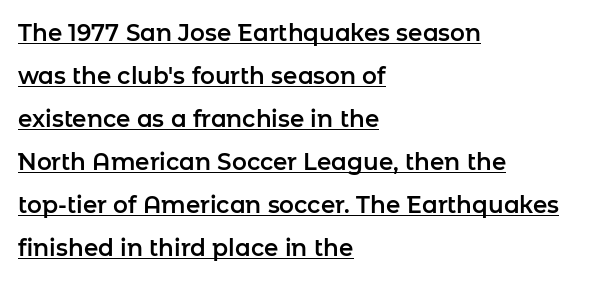
The image shows 23 px text type, upright; set left-aligned, line spacing 1.87x, normal letter spacing, underlined.
